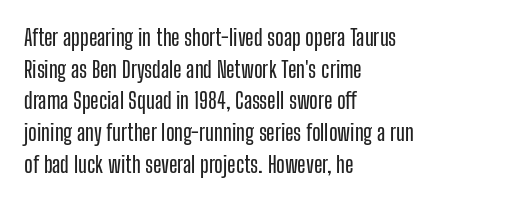
Ordinary non-slanted type is in use. Letter spacing: default. This sample is left-justified, so line endings fall wherever the words run out. Underline: absent. Successive baselines arrive at the customary interval.
